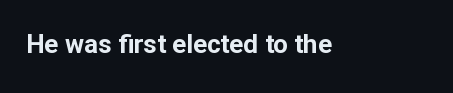
The image shows 26 px bold type, upright; set normal letter spacing, not underlined.
